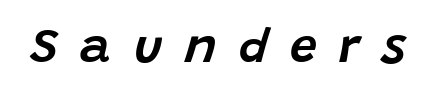
Q: Is the text italic (slanted)? A: Yes, it leans right by about 15 degrees.
Q: Is the text underlined? A: No.
Q: Is the spacing between letters normal or unusually wide? A: Unusually wide.
Q: Width (condensed, normal, or wide)? A: Normal.
Q: Stroke contrast? A: Low.
Q: x-height? A: Large.
Q: Monospaced? A: No.
